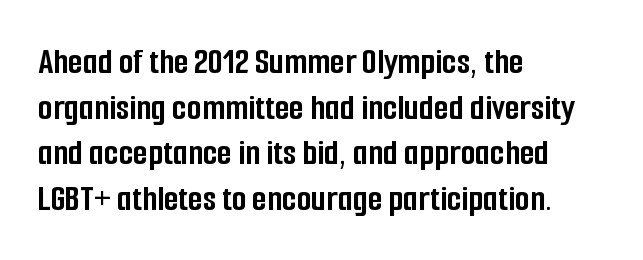
{"serif": "no", "italic": "no", "bold": "yes", "weight": "semibold", "width": "condensed", "stroke_contrast": "low", "x_height": "medium", "monospaced": "no", "underline": "no", "align": "left", "line_spacing_ratio": 1.2, "letter_spacing": "normal", "letter_spacing_em": 0.0, "glyph_px": 38}
